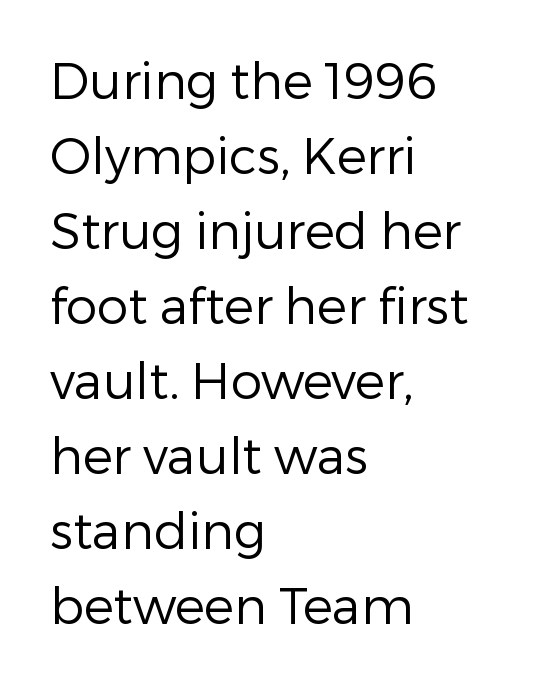
The typesetting does not lean heavy: it is not bold. Left-aligned paragraph, ragged on the right. A typesetter would label this face a sans. It's the straight-up-and-down kind of type. Lines of text with bare space underneath. A typesetter would call this leading conventional body-copy spacing.
